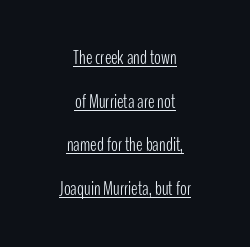
The image shows 20 px text type, upright; set centered, loose line spacing (2.18x), normal letter spacing, underlined.
